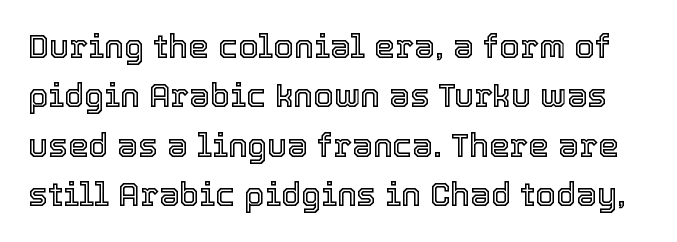
Spacing verdict: proportional, widths tailored to each character. The line-height multiplier appears to be the usual default. The gap between lines stays unmarked. Look at the tracking — it's just the regular setting, nothing added. Ascenders rise straight up at ninety degrees.
